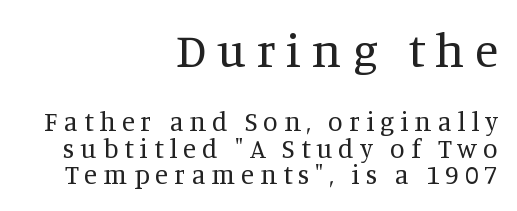
Q: Is the text bold? A: No.
Q: Is the text italic (slanted)? A: No, it is upright.
Q: Is the typeface a serif or a sans-serif typeface? A: Serif.
Q: Is the text underlined? A: No.
Q: How is the paragraph aligned? A: Right-aligned.
Q: Is the spacing between letters normal or unusually wide? A: Unusually wide.
Q: Is the spacing between lines tight, normal or loose? A: Tight.
Q: Which block of text is set in a larger size, the first (top) or the second (bottom)? A: The first (top) one.
Q: Width (condensed, normal, or wide)? A: Normal.
Q: Stroke contrast? A: Medium.
Q: x-height? A: Large.
Q: Monospaced? A: No.
